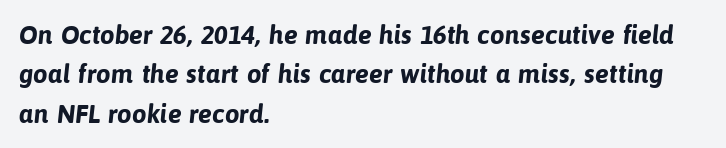
The image shows 26 px bold type; set left-aligned, normal line spacing (1.51x), normal letter spacing, not underlined.
